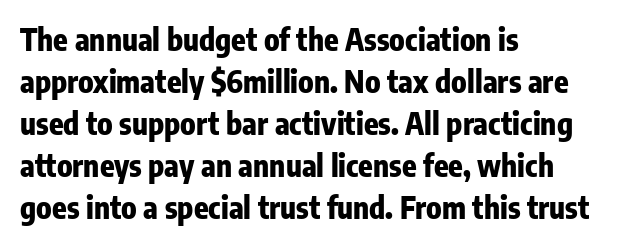
{"serif": "no", "italic": "no", "bold": "yes", "weight": "heavy", "width": "condensed", "stroke_contrast": "low", "x_height": "medium", "monospaced": "no", "underline": "no", "align": "left", "line_spacing": "normal", "line_spacing_ratio": 1.4, "letter_spacing": "normal", "letter_spacing_em": 0.0, "glyph_px": 30}
